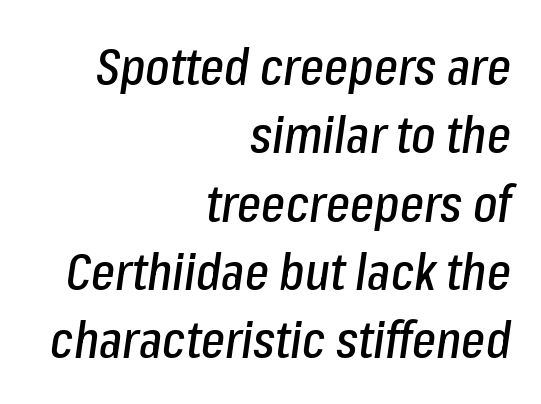
{"italic": "yes", "lean": "right", "slant_degrees": 8, "width": "condensed", "stroke_contrast": "low", "x_height": "medium", "monospaced": "no", "underline": "no", "align": "right", "line_spacing": "normal", "line_spacing_ratio": 1.34, "letter_spacing": "normal", "letter_spacing_em": 0.0, "glyph_px": 51}
